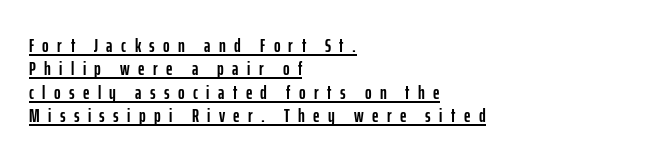
Is there an underline? Yes — a line sits under the letters. Compared with typical body copy, the letter spacing here is much looser. The typesetter chose a ragged-right arrangement here. Tall strokes in this sample are plumb rather than angled.
